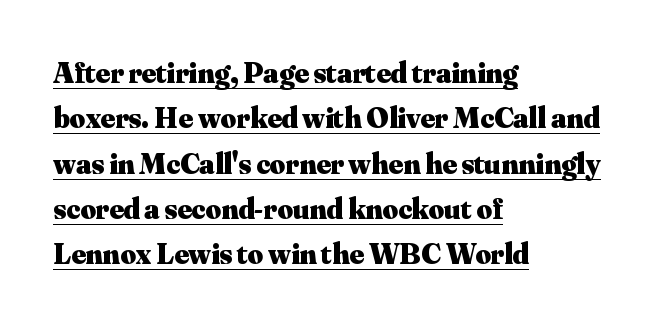
The image shows 30 px heavy serif type, upright; set left-aligned, normal line spacing (1.51x), normal letter spacing, underlined; medium stroke contrast and a small x-height.
